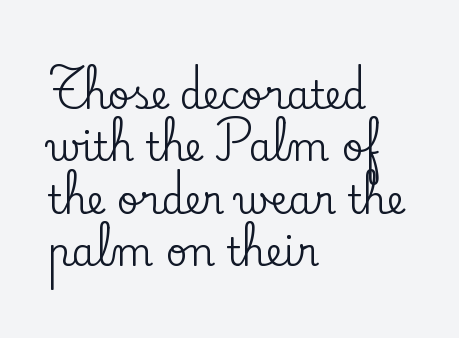
{"serif": "yes", "italic": "no", "width": "normal", "stroke_contrast": "low", "x_height": "small", "monospaced": "no", "underline": "no", "align": "left", "line_spacing": "normal", "line_spacing_ratio": 1.38, "letter_spacing": "normal", "letter_spacing_em": 0.0, "glyph_px": 38}
